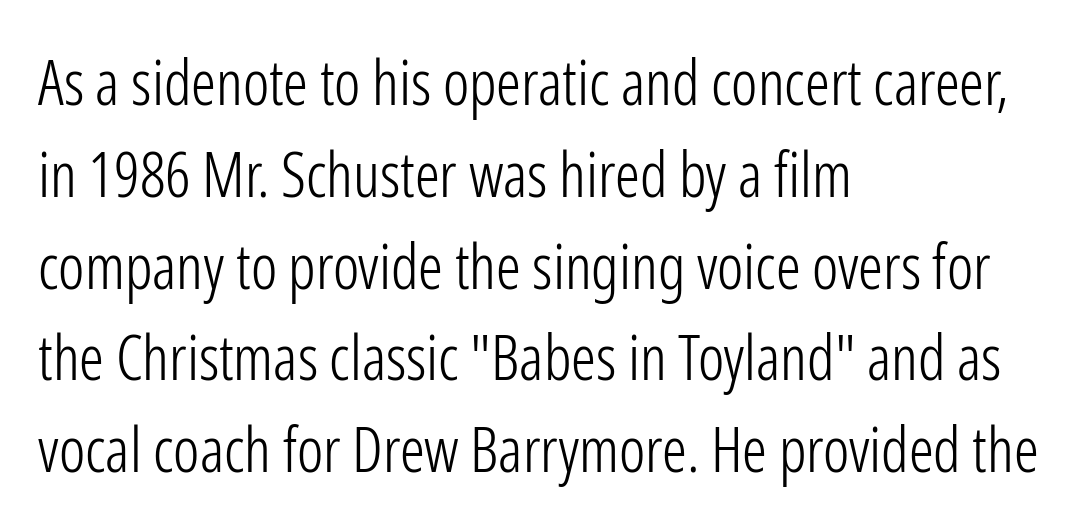
Ordinary non-slanted type is in use. These lines sit exactly where default settings would place them. The glyphs in this specimen are sans serif. A student would call this left alignment; a typographer would say flush left, rag right.
